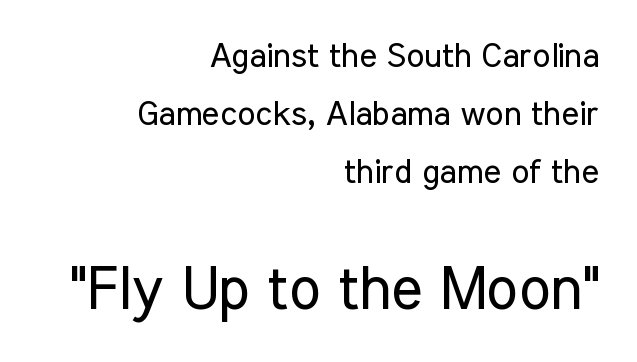
{"serif": "no", "italic": "no", "bold": "no", "weight": "regular", "width": "condensed", "stroke_contrast": "low", "x_height": "medium", "monospaced": "no", "underline": "no", "align": "right", "line_spacing_ratio": 1.71, "letter_spacing": "normal", "letter_spacing_em": 0.0, "larger_block": "second", "size_ratio": 1.76, "glyph_px": 60}
